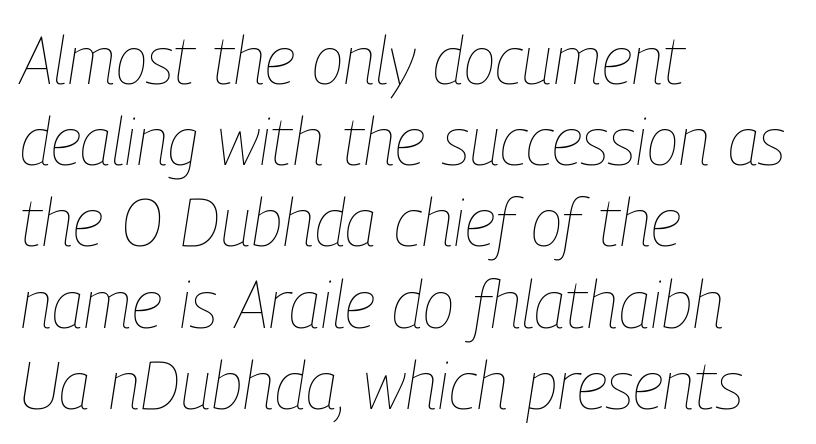
The image shows 66 px thin, condensed type, italic (leaning right); set left-aligned, line spacing 1.23x, normal letter spacing, not underlined; low stroke contrast and a medium x-height.
